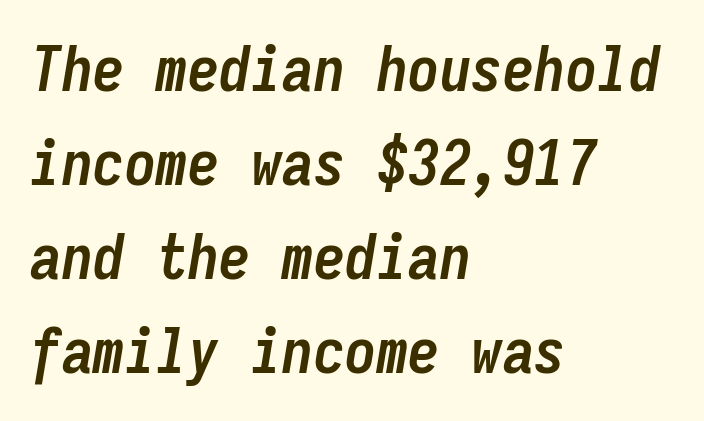
Q: Is the text bold? A: Yes.
Q: Is the text italic (slanted)? A: Yes, it leans right by about 9 degrees.
Q: Is the text underlined? A: No.
Q: How is the paragraph aligned? A: Left-aligned.
Q: Is the spacing between letters normal or unusually wide? A: Normal.
Q: Is the spacing between lines tight, normal or loose? A: Normal.
Q: Width (condensed, normal, or wide)? A: Condensed.
Q: Stroke contrast? A: Low.
Q: x-height? A: Medium.
Q: Monospaced? A: Yes.
